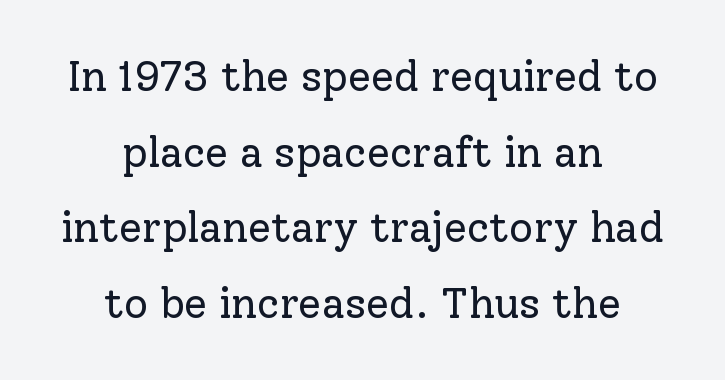
Where is the straight margin? There isn't one; the lines are centered. The glyphs are unaccompanied by any horizontal stroke below them. Each letter keeps its own natural width here, so spacing adapts to shape. This sample uses a serif face. Notice how the stems are strictly vertical — no italics here. This rendering leaves character spacing at its baseline value.
